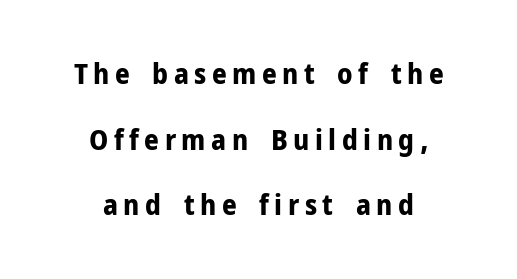
Q: Is the text bold? A: Yes.
Q: Is the text italic (slanted)? A: No, it is upright.
Q: Is the typeface a serif or a sans-serif typeface? A: Sans-serif.
Q: Is the text underlined? A: No.
Q: How is the paragraph aligned? A: Centered.
Q: Is the spacing between lines tight, normal or loose? A: Loose.
Q: Width (condensed, normal, or wide)? A: Normal.
Q: Stroke contrast? A: Low.
Q: x-height? A: Medium.
Q: Monospaced? A: No.
